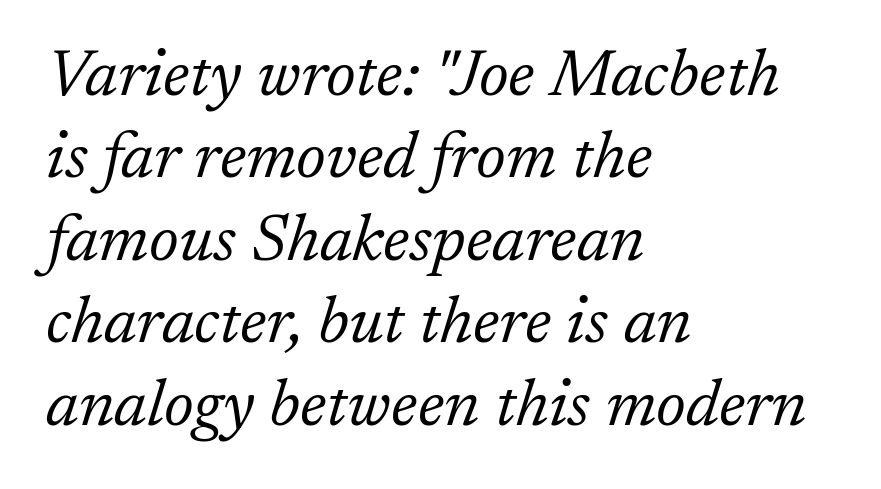
Q: Is the text bold? A: No.
Q: Is the text italic (slanted)? A: Yes, it leans right by about 17 degrees.
Q: Is the typeface a serif or a sans-serif typeface? A: Serif.
Q: Is the text underlined? A: No.
Q: How is the paragraph aligned? A: Left-aligned.
Q: Is the spacing between letters normal or unusually wide? A: Normal.
Q: Is the spacing between lines tight, normal or loose? A: Normal.
Q: Width (condensed, normal, or wide)? A: Normal.
Q: Stroke contrast? A: Low.
Q: x-height? A: Medium.
Q: Monospaced? A: No.
